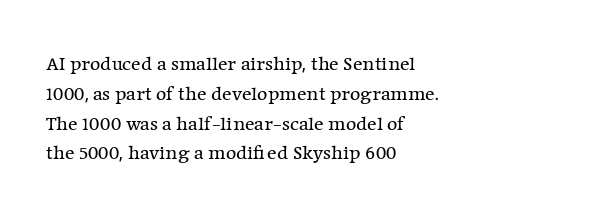
The image shows 20 px text type, upright; set left-aligned, normal line spacing (1.49x), normal letter spacing, not underlined.
